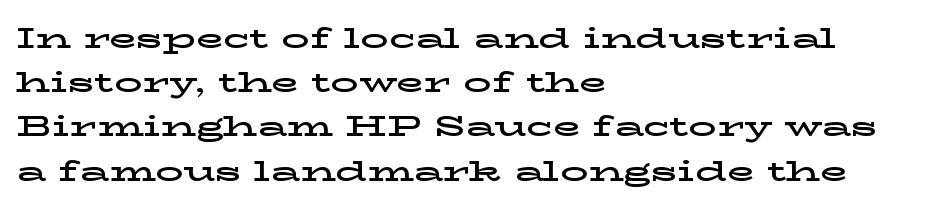
Q: Is the text italic (slanted)? A: No, it is upright.
Q: Is the typeface a serif or a sans-serif typeface? A: Serif.
Q: Is the text underlined? A: No.
Q: How is the paragraph aligned? A: Left-aligned.
Q: Is the spacing between letters normal or unusually wide? A: Normal.
Q: Is the spacing between lines tight, normal or loose? A: Normal.
Q: Width (condensed, normal, or wide)? A: Wide.
Q: Stroke contrast? A: Low.
Q: x-height? A: Medium.
Q: Monospaced? A: No.
